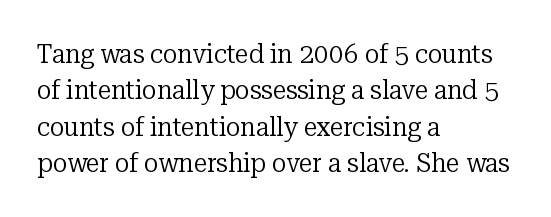
Q: Is the text bold? A: No.
Q: Is the text italic (slanted)? A: No, it is upright.
Q: Is the text underlined? A: No.
Q: How is the paragraph aligned? A: Left-aligned.
Q: Is the spacing between letters normal or unusually wide? A: Normal.
Q: Is the spacing between lines tight, normal or loose? A: Normal.
